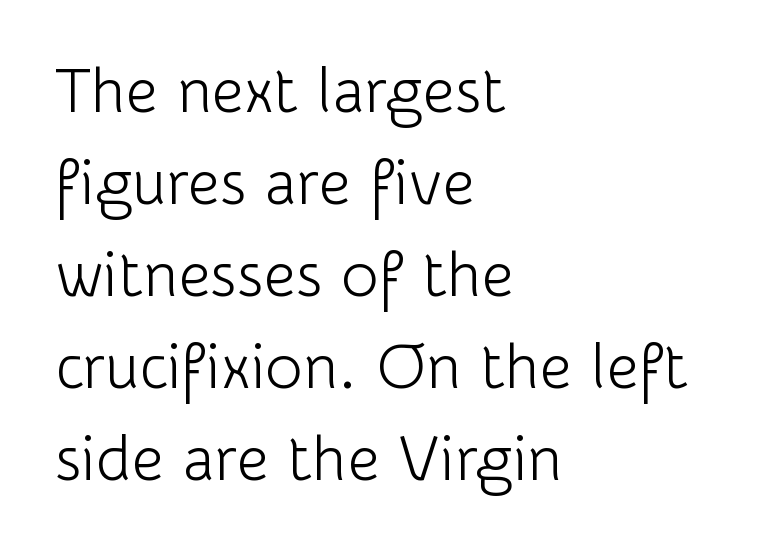
{"serif": "no", "italic": "no", "bold": "no", "weight": "light", "width": "normal", "stroke_contrast": "low", "x_height": "medium", "monospaced": "no", "underline": "no", "align": "left", "line_spacing": "normal", "line_spacing_ratio": 1.46, "letter_spacing": "normal", "letter_spacing_em": 0.0, "glyph_px": 63}
